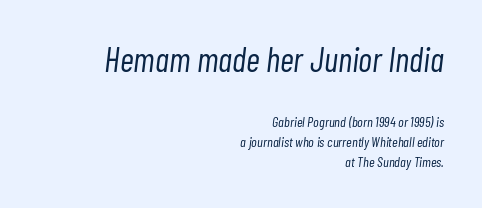
The letterforms sit shoulder to shoulder at normal distance. Character widths vary here, with narrow letters taking less room than wide ones. Line spacing here is normal. Check the space under the baseline: it is left empty. Posture: slanted. The ragged edge is on the left, which tells us the setting is flush right.
